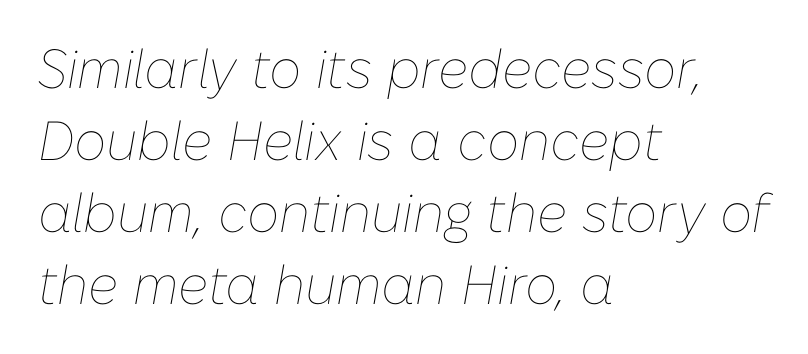
The image shows 55 px thin type, italic (leaning right); set left-aligned, normal line spacing (1.31x), normal letter spacing, not underlined; low stroke contrast and a medium x-height.
